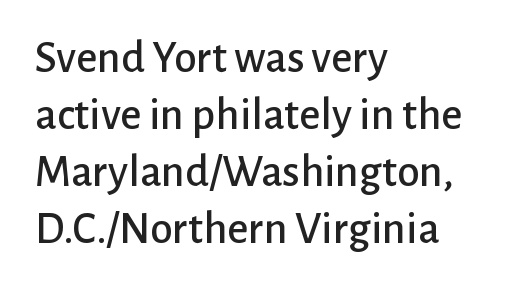
The image shows 46 px sans-serif type, upright; set left-aligned, line spacing 1.24x, normal letter spacing, not underlined; low stroke contrast and a medium x-height.
